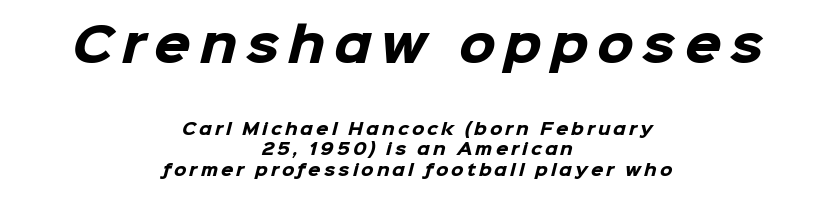
Q: Is the text bold? A: Yes.
Q: Is the typeface a serif or a sans-serif typeface? A: Sans-serif.
Q: Is the text underlined? A: No.
Q: How is the paragraph aligned? A: Centered.
Q: Is the spacing between lines tight, normal or loose? A: Normal.
Q: Which block of text is set in a larger size, the first (top) or the second (bottom)? A: The first (top) one.
Q: Width (condensed, normal, or wide)? A: Normal.
Q: Stroke contrast? A: Low.
Q: x-height? A: Medium.
Q: Monospaced? A: No.
